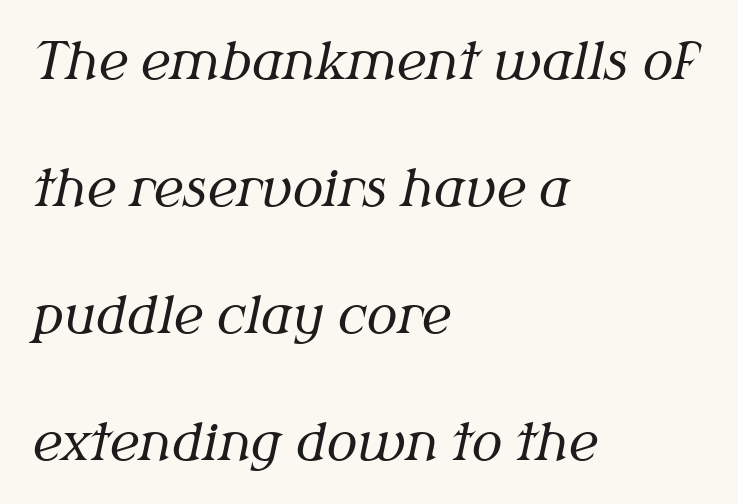
The passage shown is typeset with a serif family. This sample has the flowing, uneven cadence of proportional lettering. Honestly, the letter spacing is just normal — you wouldn't notice it. Teacher's note: observe the even left margin — that is flush-left alignment. Is this a heavy cut? Hardly; it is regular or lighter.
